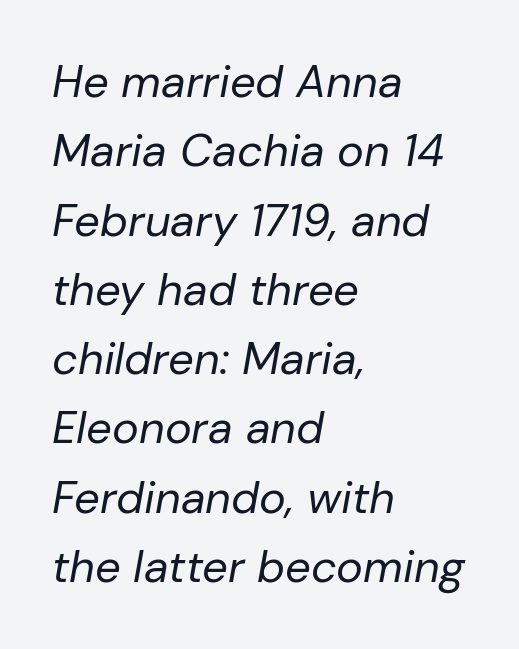
The image shows 45 px regular-weight type, italic (leaning right); set left-aligned, normal line spacing (1.54x), normal letter spacing, not underlined; low stroke contrast and a medium x-height.
